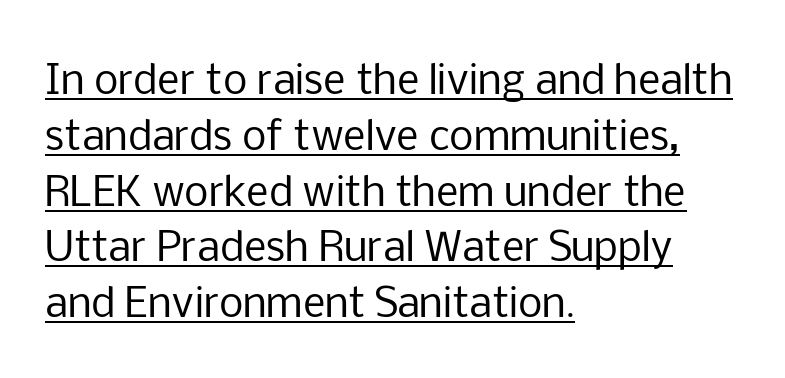
Q: Is the text bold? A: No.
Q: Is the text italic (slanted)? A: No, it is upright.
Q: Is the typeface a serif or a sans-serif typeface? A: Sans-serif.
Q: Is the text underlined? A: Yes.
Q: How is the paragraph aligned? A: Left-aligned.
Q: Is the spacing between letters normal or unusually wide? A: Normal.
Q: Is the spacing between lines tight, normal or loose? A: Normal.
Q: Width (condensed, normal, or wide)? A: Normal.
Q: Stroke contrast? A: Low.
Q: x-height? A: Medium.
Q: Monospaced? A: No.
